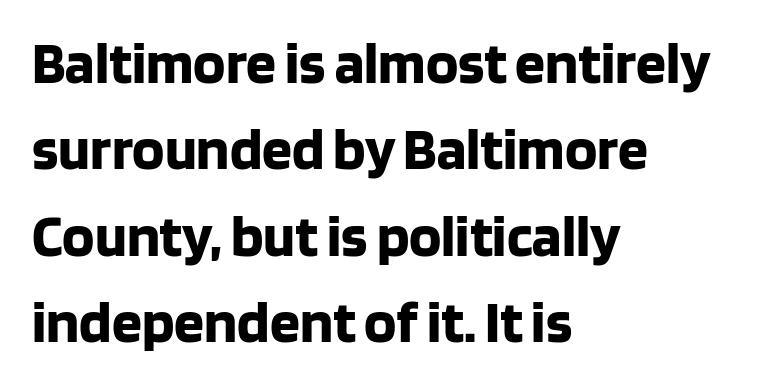
The image shows 60 px bold sans-serif type, upright; set left-aligned, normal line spacing (1.44x), normal letter spacing, not underlined; low stroke contrast and a large x-height.
